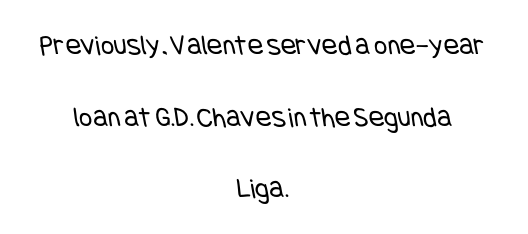
Each line is balanced around a shared central axis. Any mark beneath the type? The region is blank. Quick note: interline space is abundant. To sum up the face: it is a sans, with no serifs.
